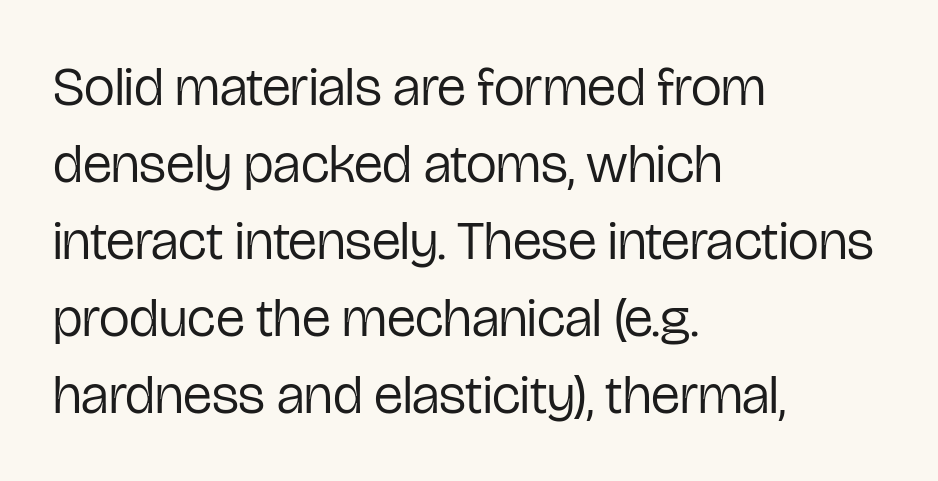
The image shows 55 px regular-weight, condensed sans-serif type, upright; set left-aligned, normal line spacing (1.4x), normal letter spacing, not underlined; low stroke contrast and a medium x-height.
